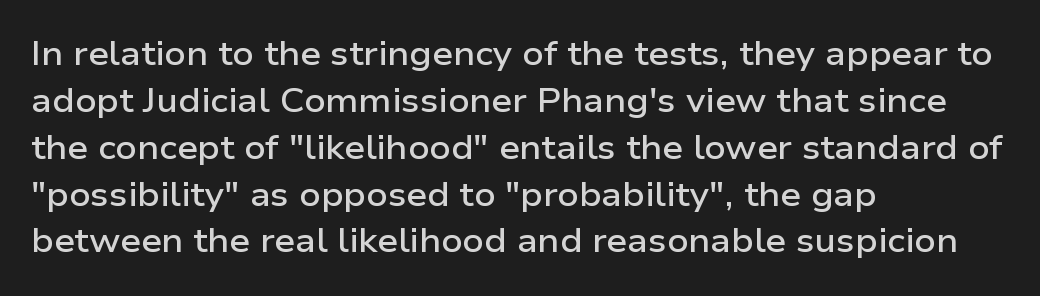
{"serif": "no", "italic": "no", "bold": "semi", "weight": "semibold", "width": "wide", "stroke_contrast": "low", "x_height": "medium", "monospaced": "no", "underline": "no", "align": "left", "line_spacing": "normal", "line_spacing_ratio": 1.42, "letter_spacing": "normal", "letter_spacing_em": 0.0, "glyph_px": 33}
